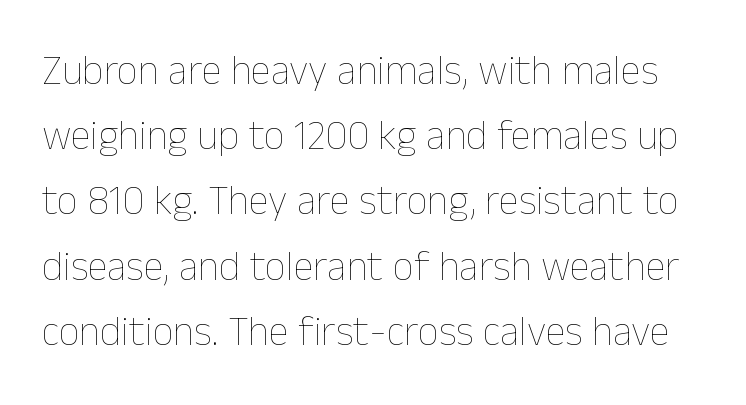
Q: Is the text bold? A: No.
Q: Is the text italic (slanted)? A: No, it is upright.
Q: Is the text underlined? A: No.
Q: Is the spacing between letters normal or unusually wide? A: Normal.
Q: Is the spacing between lines tight, normal or loose? A: Normal.
Q: Width (condensed, normal, or wide)? A: Normal.
Q: Stroke contrast? A: Low.
Q: x-height? A: Medium.
Q: Monospaced? A: No.
